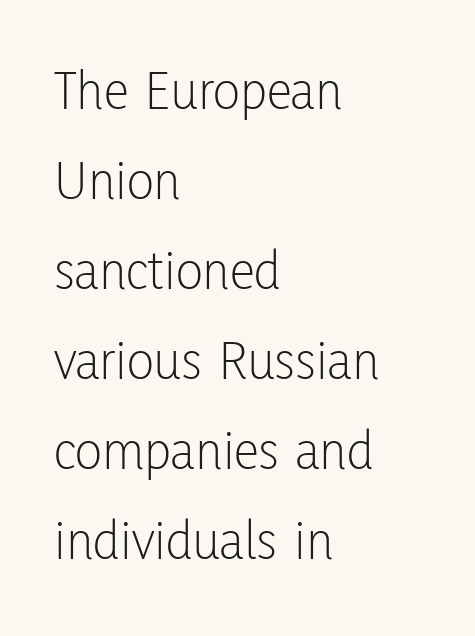
Nope, not italic — everything's standing straight. The leading is moderate, giving the passage an even texture. Typeset ragged right — the left edge is the straight one. The type family on display is of the sans-serif kind. The specimen omits any rule beneath the text block's lines. No extra tracking has been applied to these lines.
